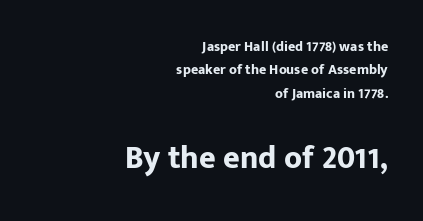
{"serif": "no", "italic": "no", "bold": "yes", "weight": "bold", "width": "normal", "stroke_contrast": "low", "x_height": "medium", "monospaced": "no", "underline": "no", "align": "right", "line_spacing": "normal", "line_spacing_ratio": 1.67, "letter_spacing": "normal", "letter_spacing_em": 0.0, "larger_block": "second", "size_ratio": 2.29, "glyph_px": 32}
